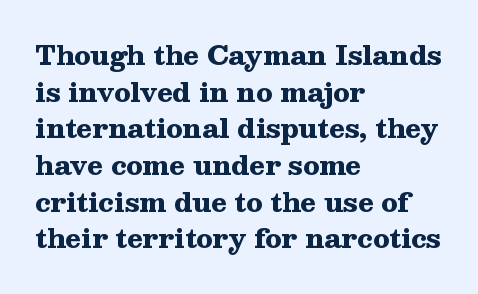
The image shows 26 px bold type, upright; set left-aligned, normal line spacing (1.41x), normal letter spacing, not underlined.
